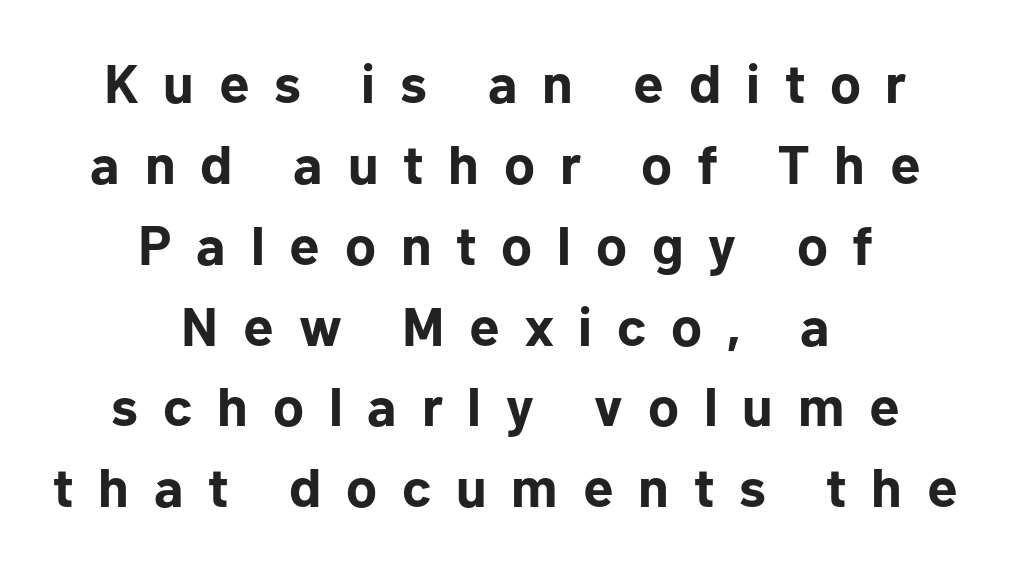
The axis of the letterforms is exactly vertical. Note the varied advance widths — an 'i' is clearly narrower than an 'm'. Has an underline been added? It has not. Compared with a flush-left layout, this one balances lines on the center instead. As a designer I'd log this as weight 700, bold.
